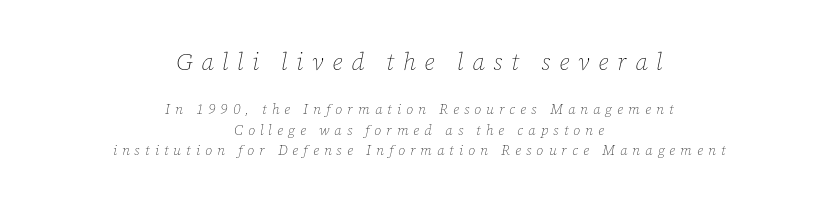
{"italic": "yes", "lean": "right", "slant_degrees": 12, "bold": "no", "underline": "no", "align": "center", "line_spacing": "normal", "line_spacing_ratio": 1.46, "letter_spacing": "wide", "letter_spacing_em": 0.36, "larger_block": "first", "size_ratio": 1.71, "glyph_px": 24}
